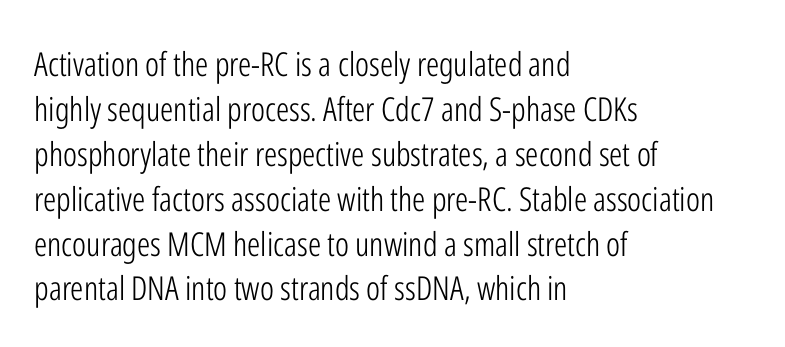
Notice how the stems are strictly vertical — no italics here. These lines are set flush left with a ragged right edge. A sans-serif font was chosen for this passage. How would I describe the line gaps? Plain and ordinary. Clear beneath every line of the passage.
